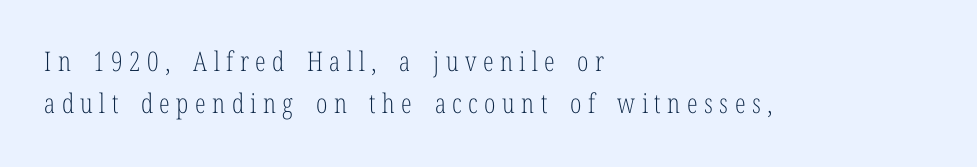
{"italic": "no", "bold": "no", "underline": "no", "align": "left", "line_spacing": "normal", "line_spacing_ratio": 1.56, "letter_spacing": "wide", "letter_spacing_em": 0.24, "glyph_px": 27}
